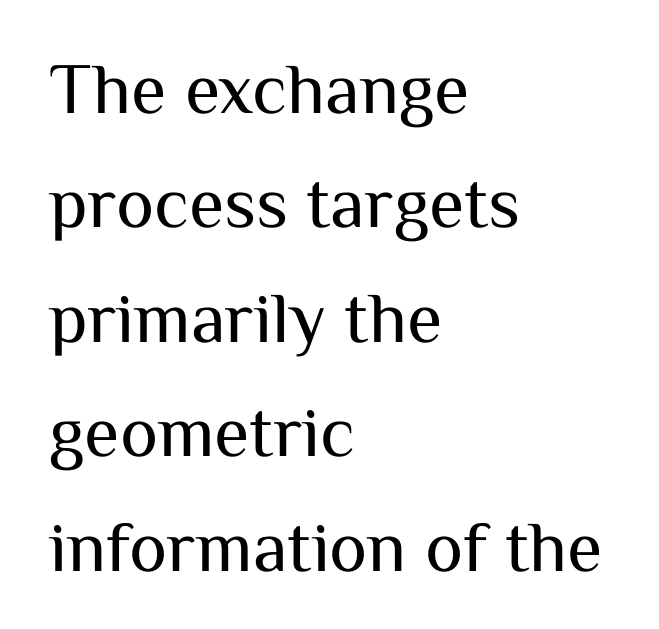
Stroke mass is kept to a normal reading level or below. Each row of text sits above clean, open space. The face used here is proportionally spaced, like ordinary book or web type. The rendering shows plain stroke endings on the letterforms — a sans-serif design. The rag falls on the right side of this text block.
